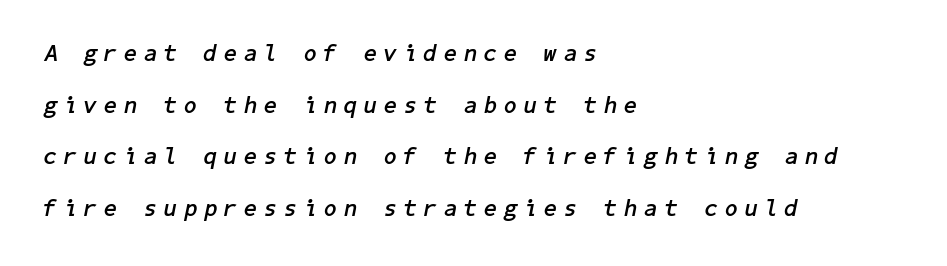
Q: Is the text bold? A: Yes.
Q: Is the text italic (slanted)? A: Yes, it leans right by about 11 degrees.
Q: Is the text underlined? A: No.
Q: How is the paragraph aligned? A: Left-aligned.
Q: Is the spacing between letters normal or unusually wide? A: Unusually wide.
Q: Is the spacing between lines tight, normal or loose? A: Loose.
